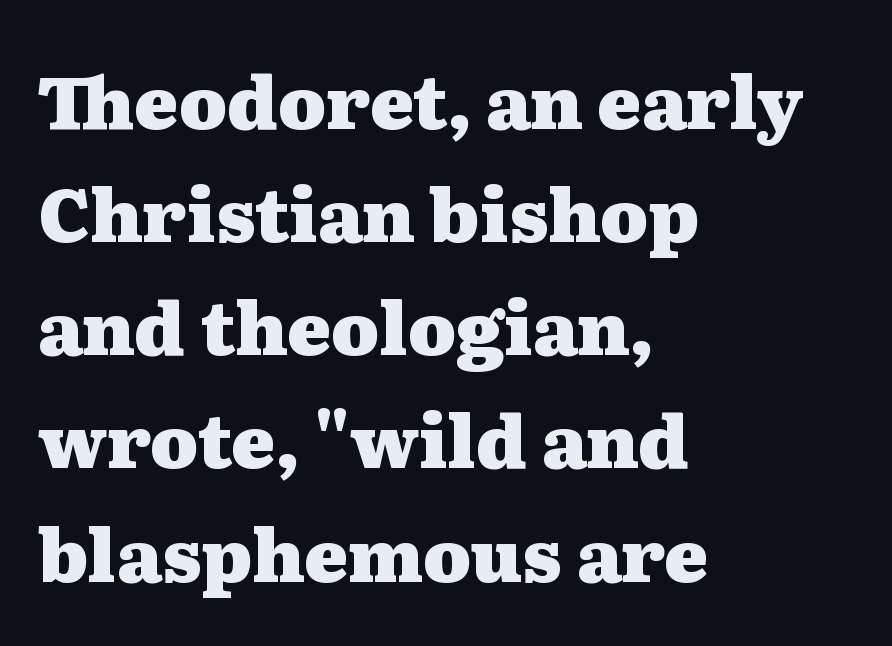
Left-aligned paragraph, ragged on the right. This rendering leaves character spacing at its baseline value. These lines are composed in type with serifs. Designer's note — italics off, roman on. Strokes here are thick enough to call this a true bold.
